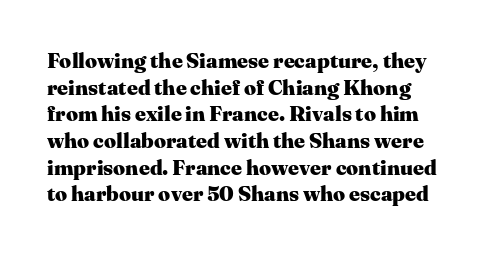
{"italic": "no", "bold": "yes", "underline": "no", "line_spacing": "normal", "line_spacing_ratio": 1.27, "letter_spacing": "normal", "letter_spacing_em": 0.0, "glyph_px": 21}
